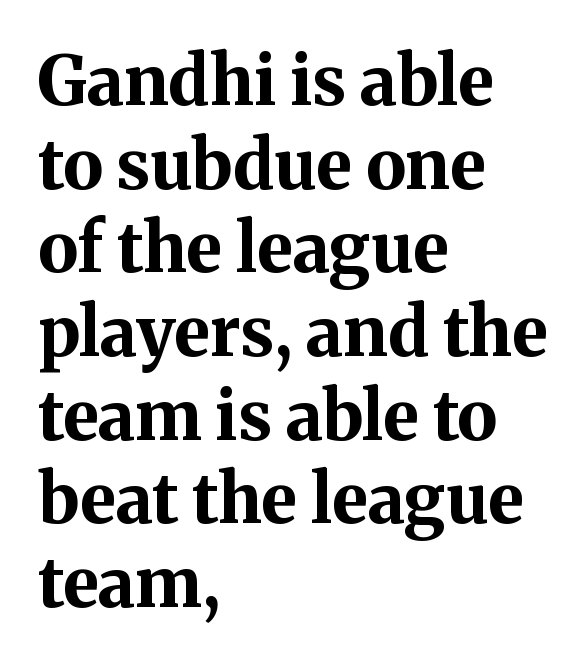
Q: Is the text bold? A: Yes.
Q: Is the text italic (slanted)? A: No, it is upright.
Q: Is the typeface a serif or a sans-serif typeface? A: Serif.
Q: Is the text underlined? A: No.
Q: How is the paragraph aligned? A: Left-aligned.
Q: Is the spacing between letters normal or unusually wide? A: Normal.
Q: Width (condensed, normal, or wide)? A: Normal.
Q: Stroke contrast? A: Medium.
Q: x-height? A: Medium.
Q: Monospaced? A: No.
